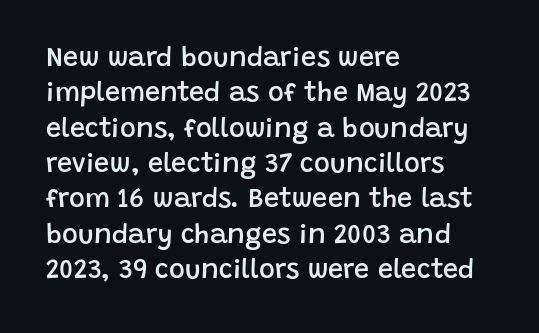
Q: Is the text bold? A: Semi-bold.
Q: Is the text italic (slanted)? A: No, it is upright.
Q: Is the text underlined? A: No.
Q: How is the paragraph aligned? A: Left-aligned.
Q: Is the spacing between letters normal or unusually wide? A: Normal.
Q: Is the spacing between lines tight, normal or loose? A: Normal.
